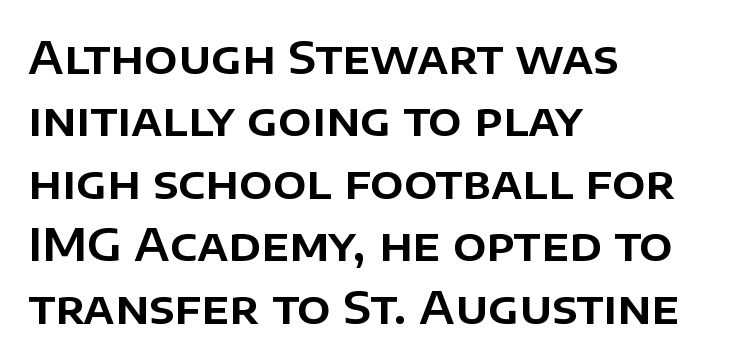
The image shows 44 px sans-serif type, upright; set left-aligned, normal line spacing (1.42x), normal letter spacing, not underlined; low stroke contrast and a large x-height.
